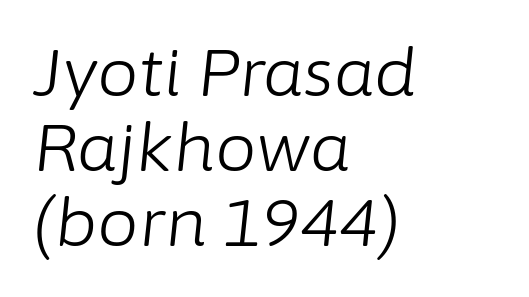
The image shows 66 px light type, italic (leaning right); set left-aligned, tight line spacing (1.14x), normal letter spacing, not underlined; low stroke contrast and a medium x-height.
